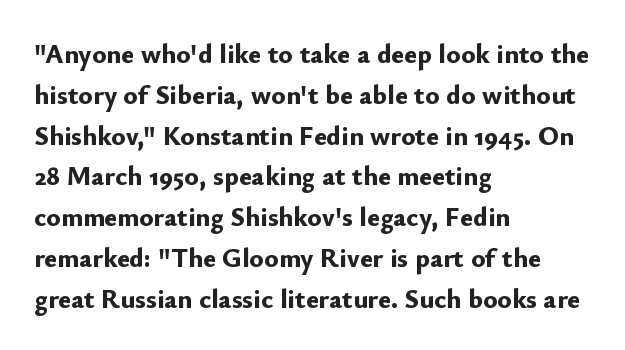
Q: Is the text bold? A: Yes.
Q: Is the text italic (slanted)? A: No, it is upright.
Q: Is the text underlined? A: No.
Q: How is the paragraph aligned? A: Left-aligned.
Q: Is the spacing between letters normal or unusually wide? A: Normal.
Q: Is the spacing between lines tight, normal or loose? A: Normal.
